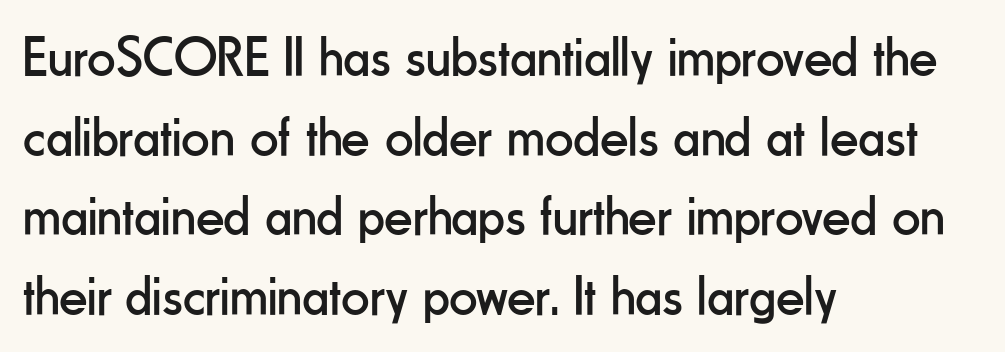
Q: Is the text bold? A: No.
Q: Is the text italic (slanted)? A: No, it is upright.
Q: Is the typeface a serif or a sans-serif typeface? A: Sans-serif.
Q: Is the text underlined? A: No.
Q: How is the paragraph aligned? A: Left-aligned.
Q: Is the spacing between letters normal or unusually wide? A: Normal.
Q: Is the spacing between lines tight, normal or loose? A: Normal.
Q: Width (condensed, normal, or wide)? A: Condensed.
Q: Stroke contrast? A: Low.
Q: x-height? A: Small.
Q: Monospaced? A: No.
